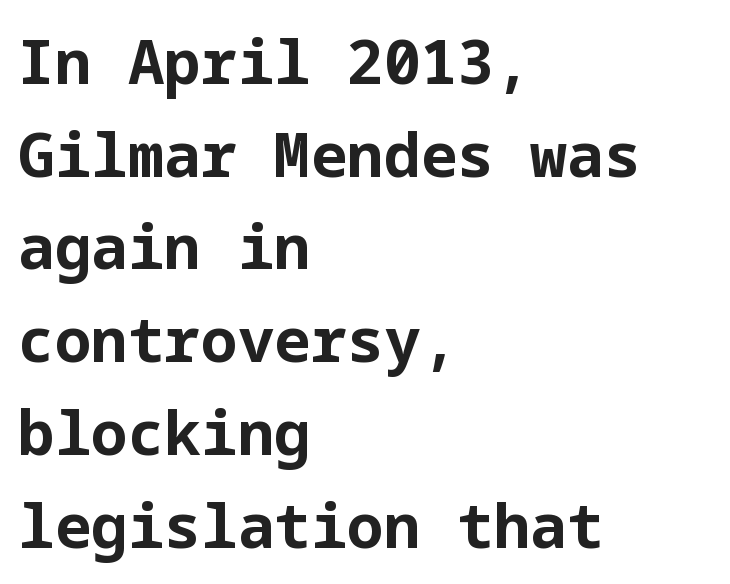
The setting favours the left margin, as ordinary paragraphs usually do. Ascenders rise straight up at ninety degrees. Bold? Absolutely — the strokes are thick and heavy. The space directly below the letters is spotless. Typographically, this falls in the sans-serif category.
